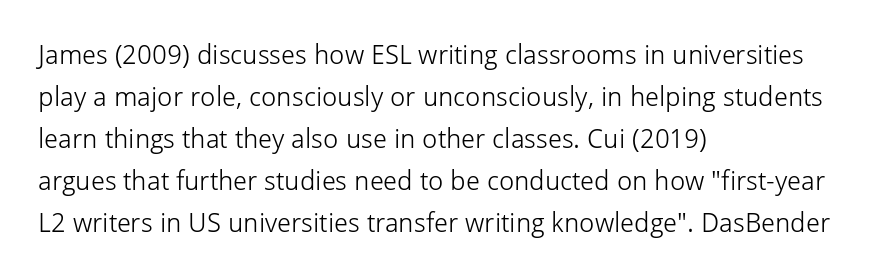
{"italic": "no", "bold": "no", "underline": "no", "align": "left", "line_spacing": "normal", "line_spacing_ratio": 1.56, "letter_spacing": "normal", "letter_spacing_em": 0.0, "glyph_px": 27}
